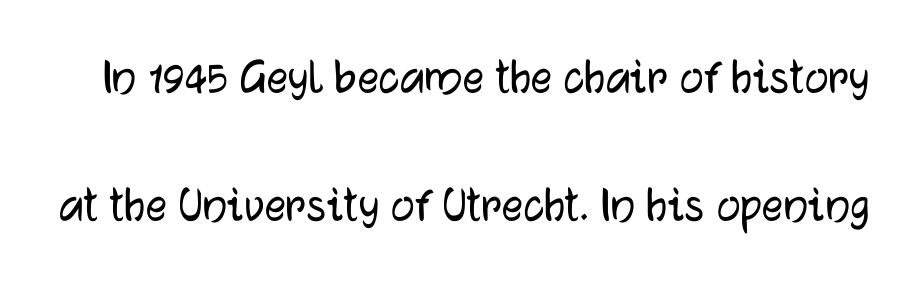
The image shows 53 px sans-serif type, upright; set loose line spacing (2.42x), normal letter spacing, not underlined; low stroke contrast and a medium x-height.
